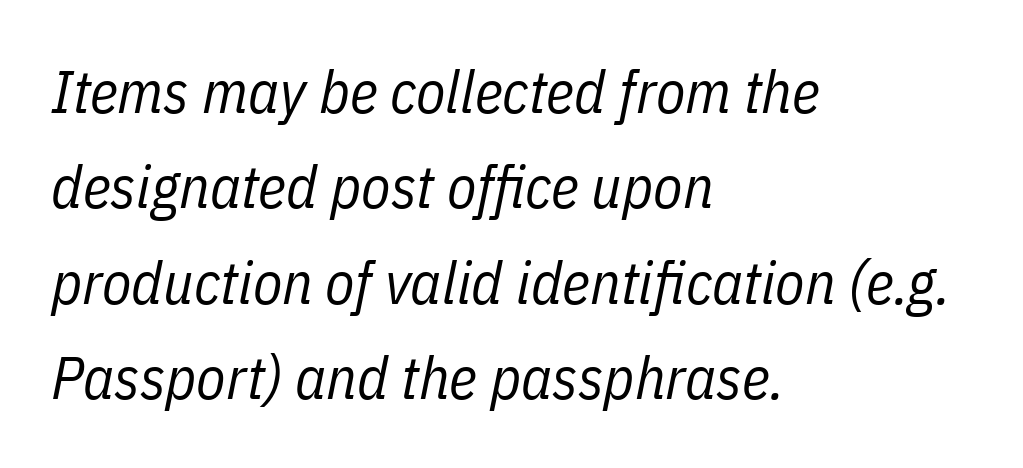
Q: Is the text bold? A: No.
Q: Is the text italic (slanted)? A: Yes, it leans right by about 11 degrees.
Q: Is the text underlined? A: No.
Q: How is the paragraph aligned? A: Left-aligned.
Q: Is the spacing between letters normal or unusually wide? A: Normal.
Q: Is the spacing between lines tight, normal or loose? A: Normal.
Q: Width (condensed, normal, or wide)? A: Condensed.
Q: Stroke contrast? A: Low.
Q: x-height? A: Medium.
Q: Monospaced? A: No.
